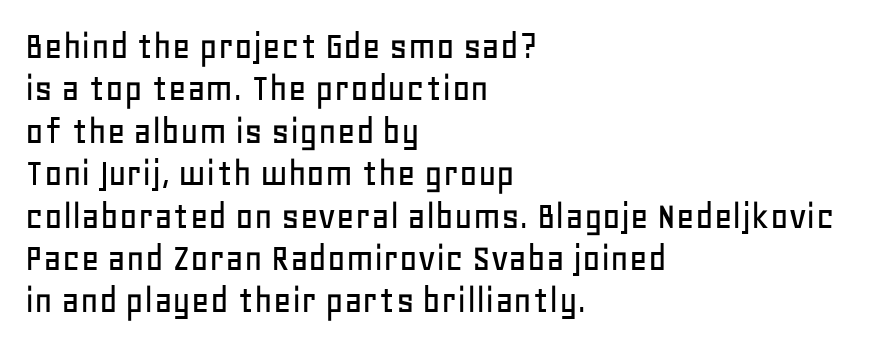
{"serif": "no", "italic": "no", "width": "normal", "stroke_contrast": "low", "x_height": "large", "monospaced": "no", "underline": "no", "align": "left", "line_spacing": "tight", "line_spacing_ratio": 1.06, "letter_spacing": "normal", "letter_spacing_em": 0.0, "glyph_px": 40}
